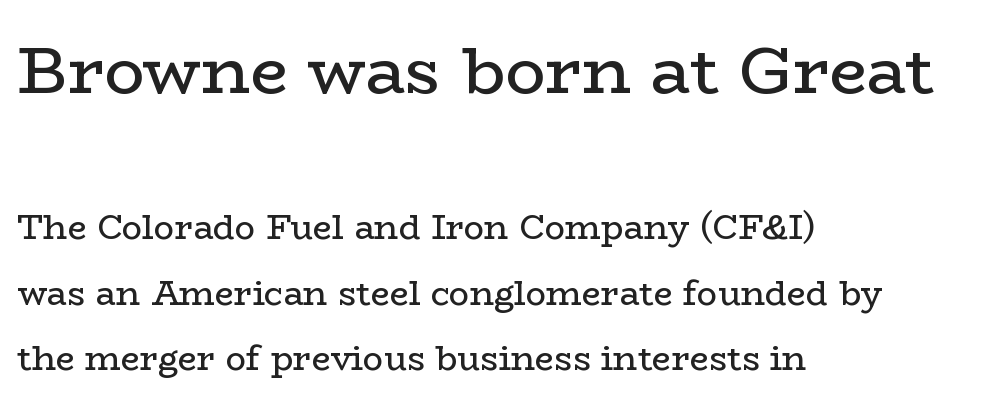
Q: Is the text bold? A: No.
Q: Is the text italic (slanted)? A: No, it is upright.
Q: Is the typeface a serif or a sans-serif typeface? A: Serif.
Q: Is the text underlined? A: No.
Q: How is the paragraph aligned? A: Left-aligned.
Q: Is the spacing between letters normal or unusually wide? A: Normal.
Q: Is the spacing between lines tight, normal or loose? A: Loose.
Q: Which block of text is set in a larger size, the first (top) or the second (bottom)? A: The first (top) one.
Q: Width (condensed, normal, or wide)? A: Wide.
Q: Stroke contrast? A: Low.
Q: x-height? A: Medium.
Q: Monospaced? A: No.
